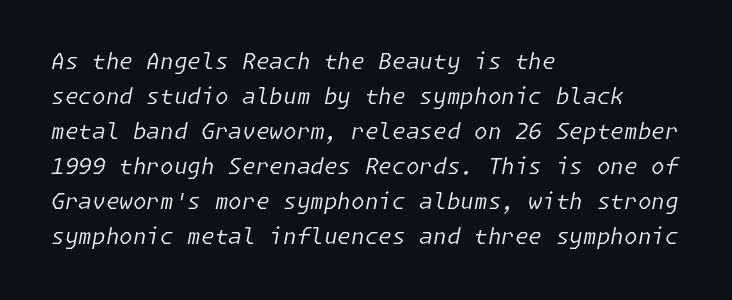
The typeface has the unassuming heft of standard copy or less. Does extra space separate the letters? No, they use regular spacing. Line starts are locked; line ends wander. This is oblique type, the kind used for emphasis or titles. Interline gaps are of average width in this sample.
